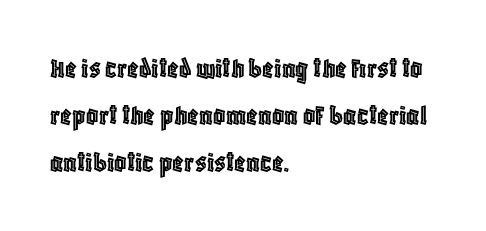
Every stem runs plumb, perpendicular to the baseline. The passage shown stacks its lines at a standard gap. Quick note: underline off. The letters advance in unequal steps, a hallmark of proportional type.
